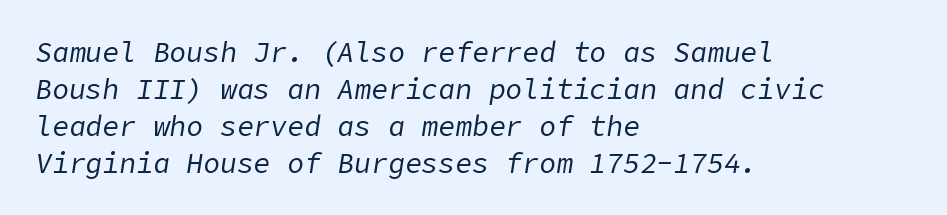
Q: Is the text bold? A: No.
Q: Is the text italic (slanted)? A: Yes, it leans right by about 9 degrees.
Q: Is the text underlined? A: No.
Q: How is the paragraph aligned? A: Left-aligned.
Q: Is the spacing between letters normal or unusually wide? A: Normal.
Q: Is the spacing between lines tight, normal or loose? A: Normal.
Q: Width (condensed, normal, or wide)? A: Normal.
Q: Stroke contrast? A: Low.
Q: x-height? A: Medium.
